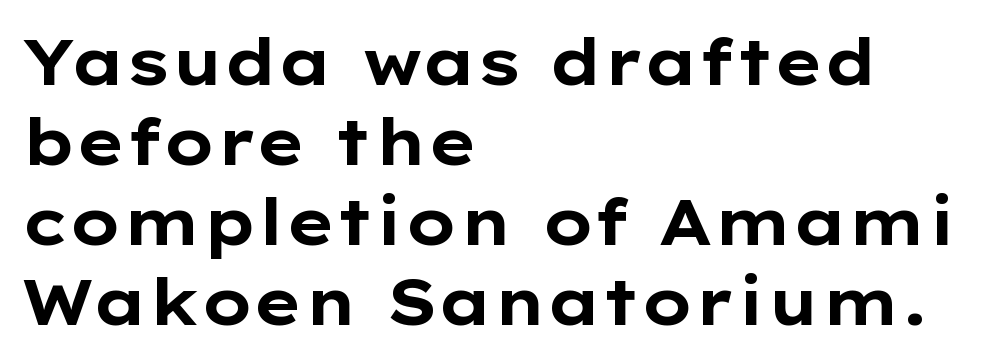
Q: Is the text bold? A: Yes.
Q: Is the text italic (slanted)? A: No, it is upright.
Q: Is the typeface a serif or a sans-serif typeface? A: Sans-serif.
Q: Is the text underlined? A: No.
Q: How is the paragraph aligned? A: Left-aligned.
Q: Is the spacing between letters normal or unusually wide? A: Normal.
Q: Is the spacing between lines tight, normal or loose? A: Normal.
Q: Width (condensed, normal, or wide)? A: Wide.
Q: Stroke contrast? A: Low.
Q: x-height? A: Medium.
Q: Monospaced? A: No.
